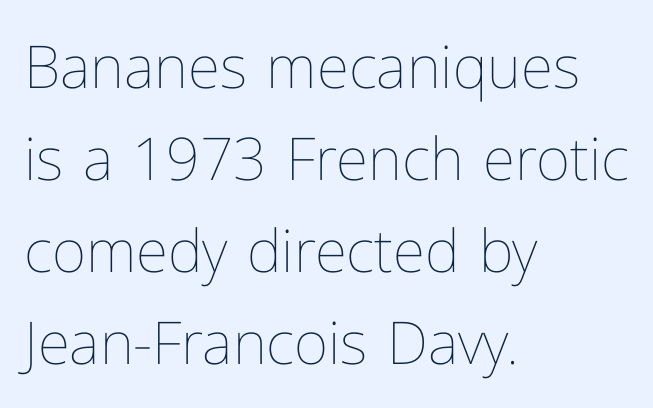
The image shows 59 px thin type, upright; set left-aligned, normal line spacing (1.56x), normal letter spacing, not underlined; low stroke contrast and a medium x-height.
